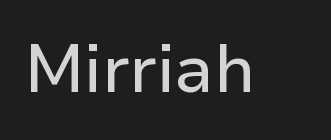
Q: Is the text italic (slanted)? A: No, it is upright.
Q: Is the typeface a serif or a sans-serif typeface? A: Sans-serif.
Q: Is the text underlined? A: No.
Q: Is the spacing between letters normal or unusually wide? A: Normal.
Q: Width (condensed, normal, or wide)? A: Normal.
Q: Stroke contrast? A: Low.
Q: x-height? A: Medium.
Q: Monospaced? A: No.
